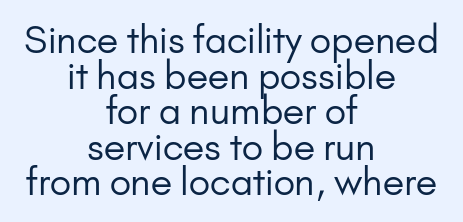
Q: Is the text bold? A: No.
Q: Is the text italic (slanted)? A: No, it is upright.
Q: Is the typeface a serif or a sans-serif typeface? A: Sans-serif.
Q: Is the text underlined? A: No.
Q: How is the paragraph aligned? A: Centered.
Q: Is the spacing between letters normal or unusually wide? A: Normal.
Q: Is the spacing between lines tight, normal or loose? A: Tight.
Q: Width (condensed, normal, or wide)? A: Normal.
Q: Stroke contrast? A: Low.
Q: x-height? A: Small.
Q: Monospaced? A: No.
